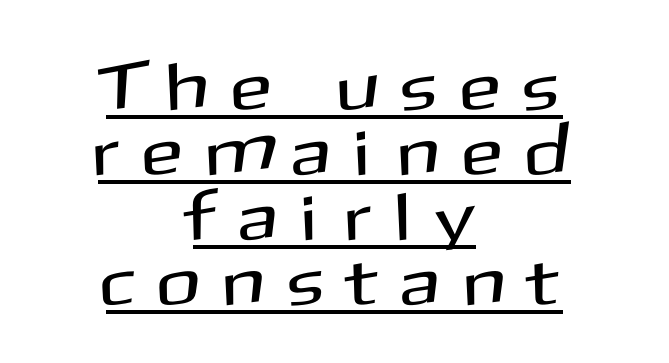
The passage shown is typeset with a sans-serif family. The rendered words wear a rule along their underside. The type sits square on the baseline with zero lean. If you measured baseline to baseline, you'd find a short distance. Proportional: the letters do not fall into vertical columns.
